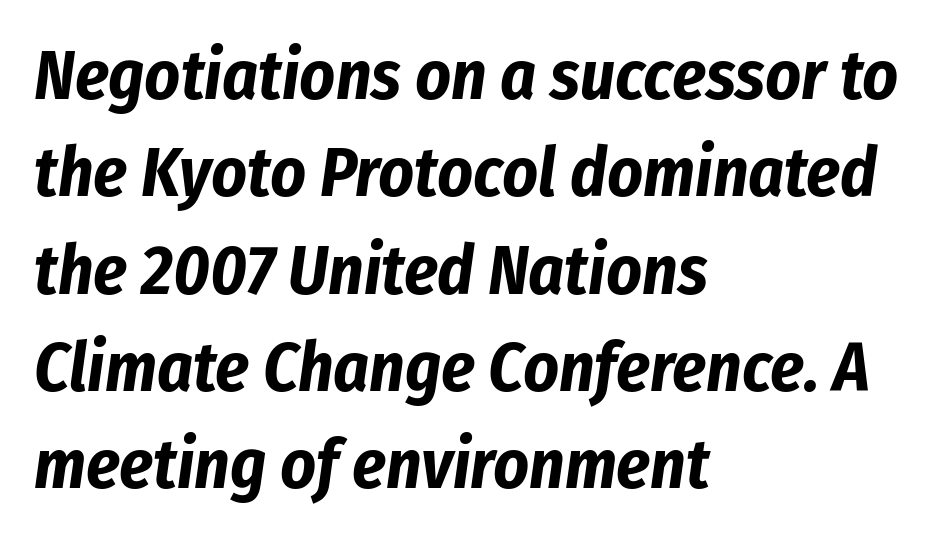
{"italic": "yes", "lean": "right", "slant_degrees": 8, "bold": "yes", "weight": "bold", "width": "condensed", "stroke_contrast": "low", "x_height": "medium", "monospaced": "no", "underline": "no", "align": "left", "line_spacing": "normal", "line_spacing_ratio": 1.41, "letter_spacing": "normal", "letter_spacing_em": 0.0, "glyph_px": 69}
